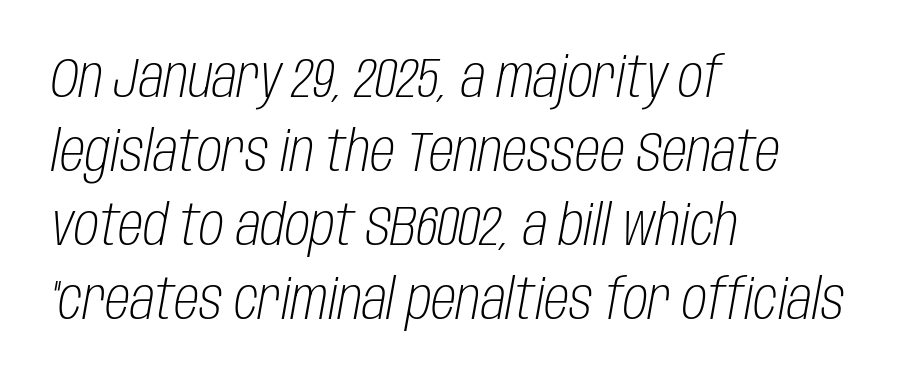
The image shows 57 px light, condensed type, italic (leaning right); set left-aligned, normal line spacing (1.3x), normal letter spacing, not underlined; low stroke contrast and a large x-height.
